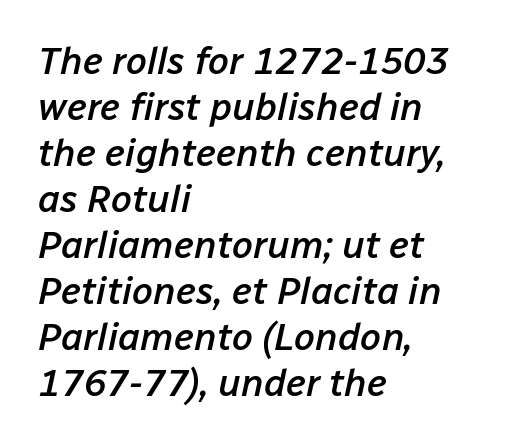
Q: Is the text bold? A: Semi-bold.
Q: Is the text italic (slanted)? A: Yes, it leans right by about 12 degrees.
Q: Is the text underlined? A: No.
Q: How is the paragraph aligned? A: Left-aligned.
Q: Is the spacing between letters normal or unusually wide? A: Normal.
Q: Width (condensed, normal, or wide)? A: Normal.
Q: Stroke contrast? A: Low.
Q: x-height? A: Medium.
Q: Monospaced? A: No.
